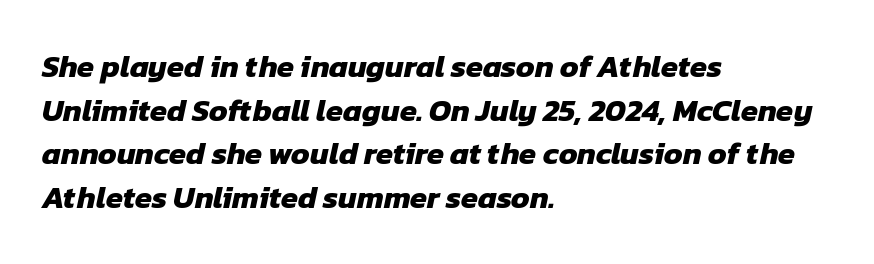
{"serif": "no", "bold": "yes", "weight": "heavy", "width": "normal", "stroke_contrast": "low", "x_height": "medium", "monospaced": "no", "underline": "no", "align": "left", "line_spacing": "normal", "line_spacing_ratio": 1.41, "letter_spacing": "normal", "letter_spacing_em": 0.0, "glyph_px": 31}
